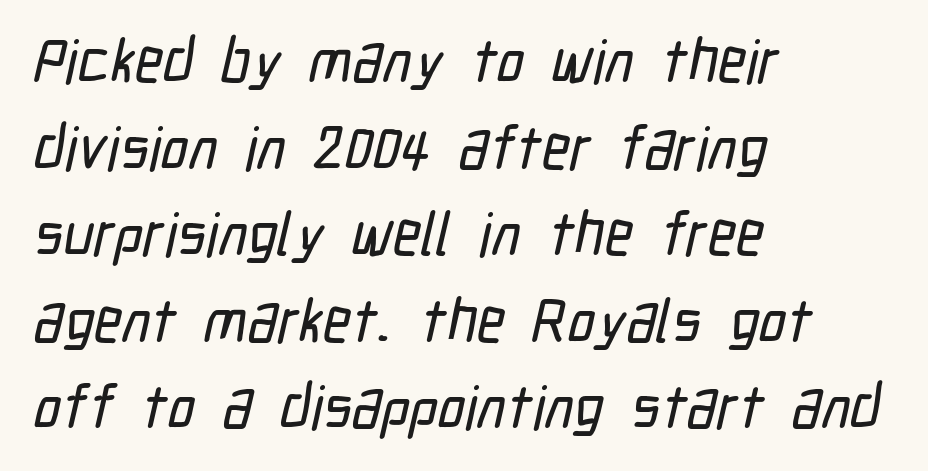
The image shows 61 px condensed sans-serif type; set left-aligned, normal line spacing (1.42x), normal letter spacing, not underlined; low stroke contrast and a medium x-height.
